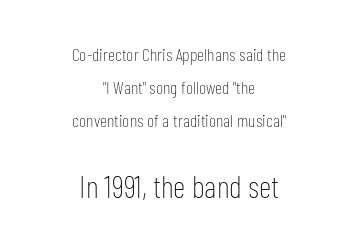
The image shows 31 px thin, condensed sans-serif type, upright; set centered, line spacing 1.84x, normal letter spacing, not underlined; the second (bottom) block is 1.72x larger; low stroke contrast and a medium x-height.
